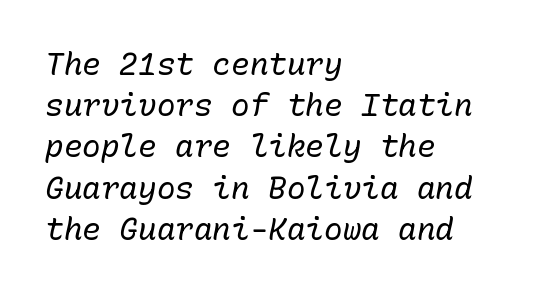
{"italic": "yes", "lean": "right", "slant_degrees": 10, "bold": "no", "weight": "regular", "width": "normal", "stroke_contrast": "low", "x_height": "medium", "monospaced": "yes", "underline": "no", "align": "left", "line_spacing": "normal", "line_spacing_ratio": 1.33, "letter_spacing": "normal", "letter_spacing_em": 0.0, "glyph_px": 31}
